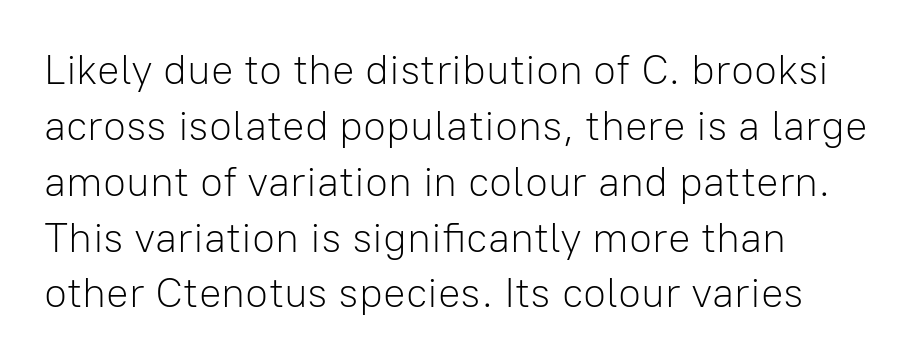
{"serif": "no", "italic": "no", "bold": "no", "weight": "light", "width": "normal", "stroke_contrast": "low", "x_height": "medium", "monospaced": "no", "underline": "no", "align": "left", "line_spacing": "normal", "line_spacing_ratio": 1.33, "letter_spacing": "normal", "letter_spacing_em": 0.0, "glyph_px": 42}
